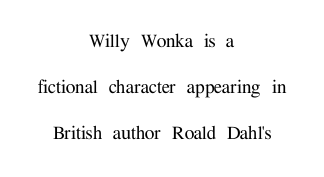
The image shows 22 px text type, upright; set centered, loose line spacing (2.08x), normal letter spacing, not underlined.
